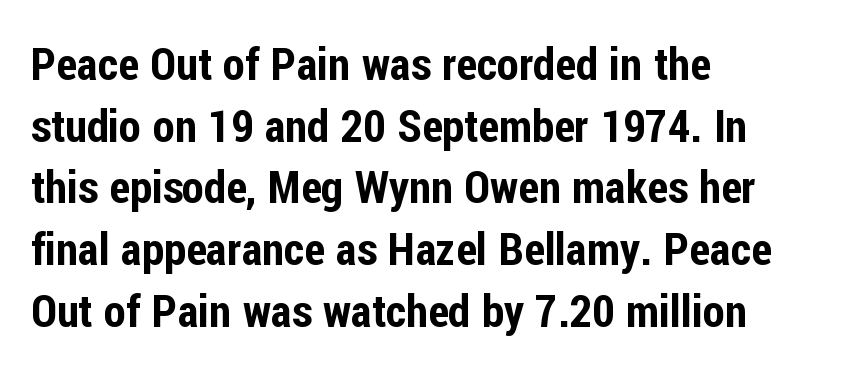
The image shows 45 px condensed sans-serif type, upright; set left-aligned, normal line spacing (1.37x), normal letter spacing, not underlined; low stroke contrast and a medium x-height.
